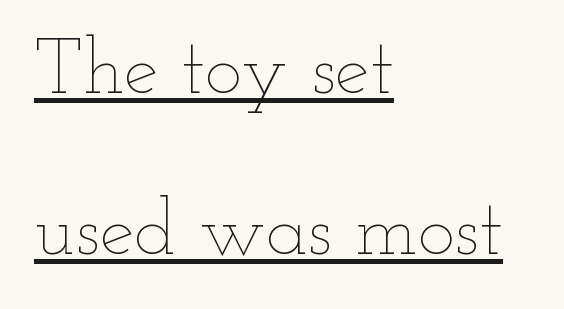
{"italic": "no", "bold": "no", "weight": "thin", "width": "wide", "stroke_contrast": "low", "x_height": "small", "monospaced": "no", "underline": "yes", "align": "left", "line_spacing": "loose", "line_spacing_ratio": 2.07, "letter_spacing": "normal", "letter_spacing_em": 0.0, "glyph_px": 78}
